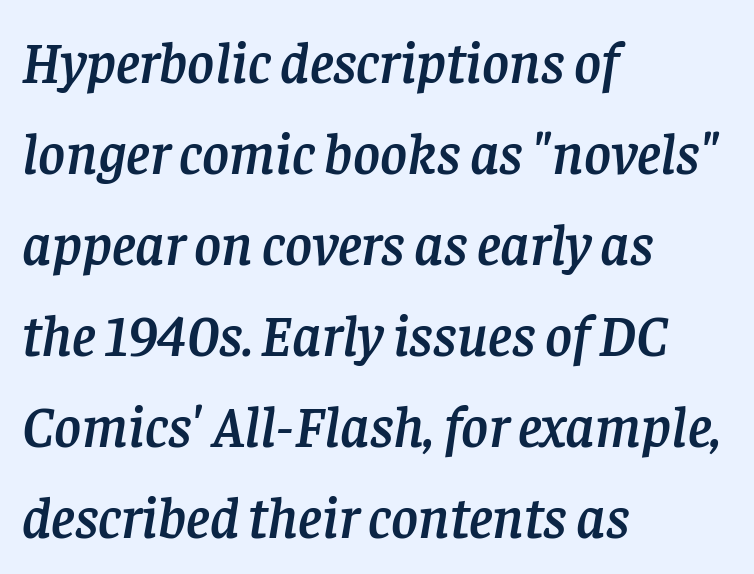
The image shows 58 px serif type, italic (leaning right); set left-aligned, normal line spacing (1.57x), normal letter spacing, not underlined; low stroke contrast and a large x-height.
